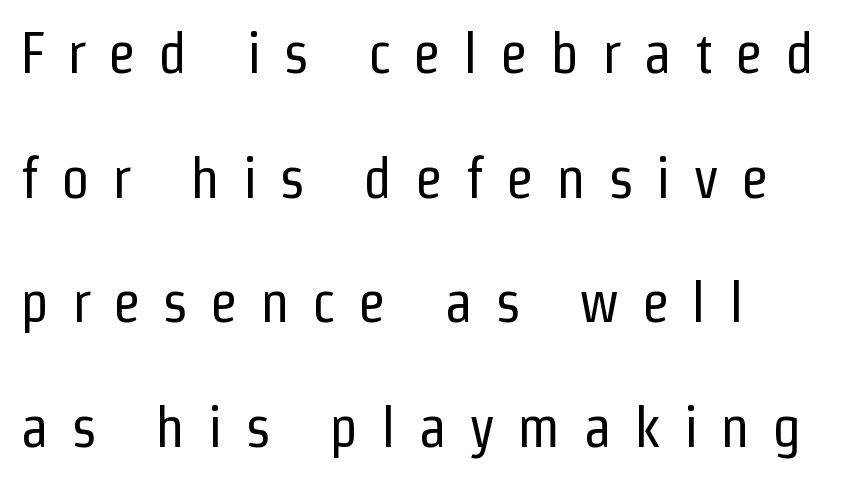
The image shows 58 px regular-weight, condensed sans-serif type, upright; set loose line spacing (2.15x), unusually wide letter spacing (+0.38 em), not underlined; low stroke contrast and a medium x-height.
